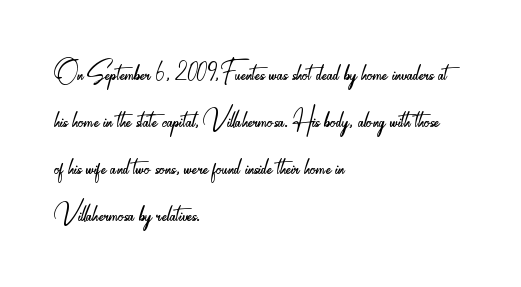
The image shows 36 px light, condensed sans-serif type; set left-aligned, normal line spacing (1.31x), normal letter spacing, not underlined; low stroke contrast and a small x-height.
